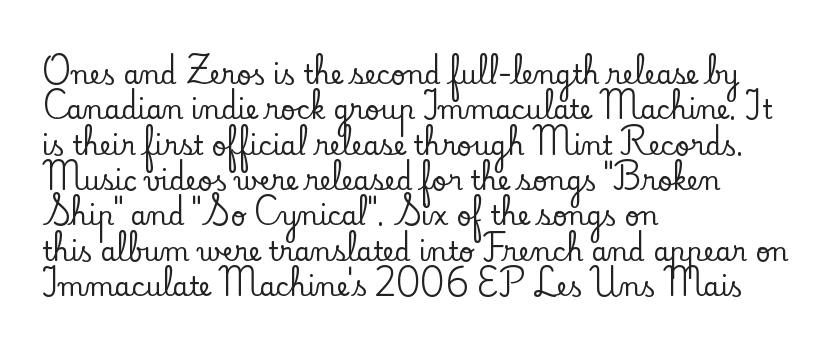
Q: Is the text italic (slanted)? A: No, it is upright.
Q: Is the text underlined? A: No.
Q: How is the paragraph aligned? A: Left-aligned.
Q: Is the spacing between letters normal or unusually wide? A: Normal.
Q: Is the spacing between lines tight, normal or loose? A: Normal.
